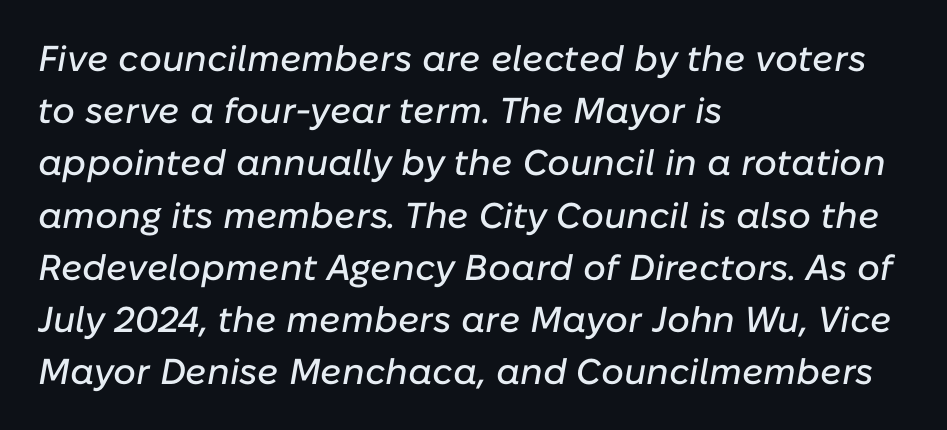
Q: Is the text italic (slanted)? A: Yes, it leans right by about 10 degrees.
Q: Is the text underlined? A: No.
Q: How is the paragraph aligned? A: Left-aligned.
Q: Is the spacing between letters normal or unusually wide? A: Normal.
Q: Is the spacing between lines tight, normal or loose? A: Normal.
Q: Width (condensed, normal, or wide)? A: Normal.
Q: Stroke contrast? A: Low.
Q: x-height? A: Medium.
Q: Monospaced? A: No.
